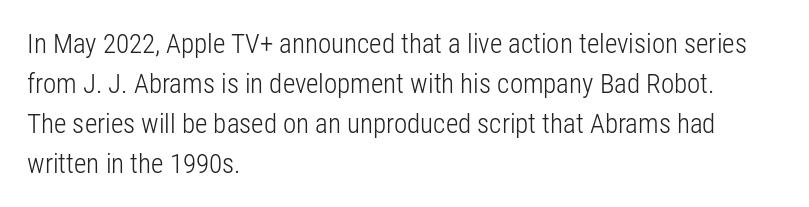
The image shows 27 px text type, upright; set left-aligned, normal line spacing (1.48x), normal letter spacing, not underlined.
